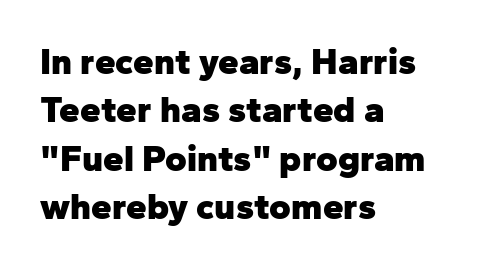
{"serif": "no", "italic": "no", "bold": "yes", "weight": "heavy", "width": "normal", "stroke_contrast": "low", "x_height": "medium", "monospaced": "no", "underline": "no", "align": "left", "line_spacing": "normal", "line_spacing_ratio": 1.31, "letter_spacing": "normal", "letter_spacing_em": 0.0, "glyph_px": 37}
